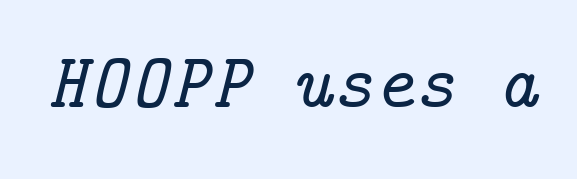
Every character sits at an angle, as italics do. Small tapered or slab feet sit at the stroke ends, so this counts as serif. Check under the words: just untouched page. Glyph-to-glyph distance matches everyday printed text.
